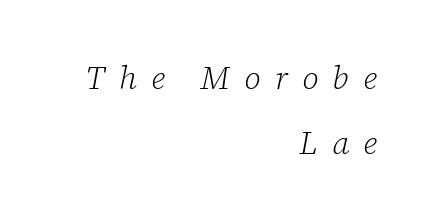
The image shows 32 px light serif type, italic (leaning right); set right-aligned, loose line spacing (2.03x), unusually wide letter spacing (+0.44 em), not underlined; low stroke contrast and a medium x-height.
